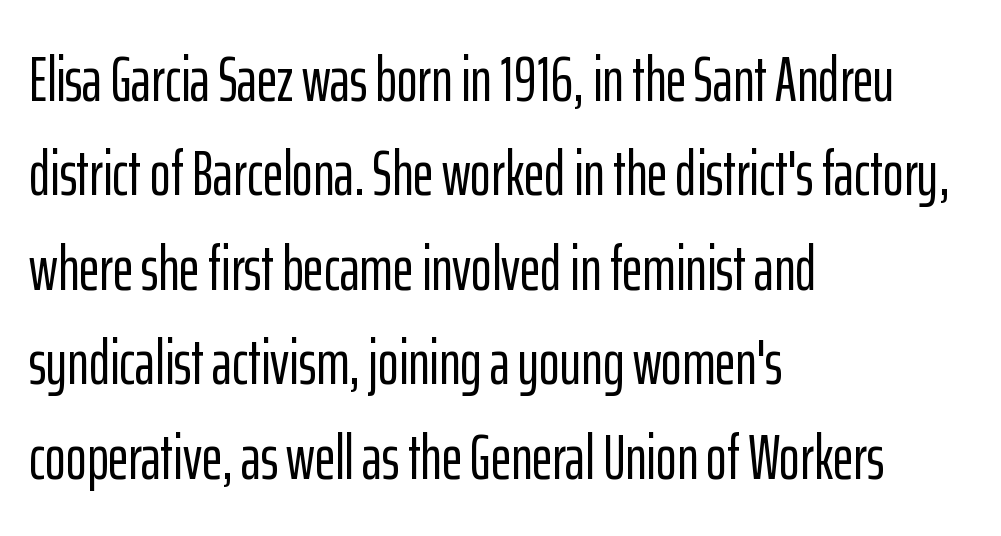
The image shows 63 px condensed sans-serif type, upright; set left-aligned, normal line spacing (1.5x), normal letter spacing, not underlined; low stroke contrast and a medium x-height.
